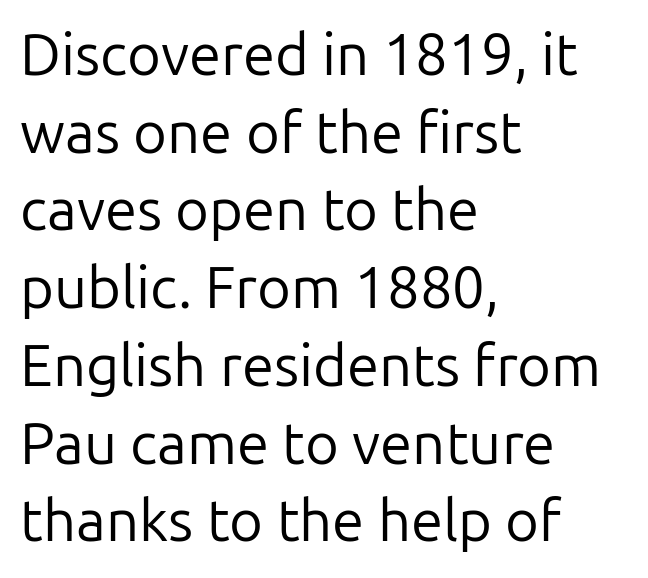
The image shows 58 px regular-weight sans-serif type, upright; set left-aligned, normal line spacing (1.34x), normal letter spacing, not underlined; low stroke contrast and a medium x-height.
